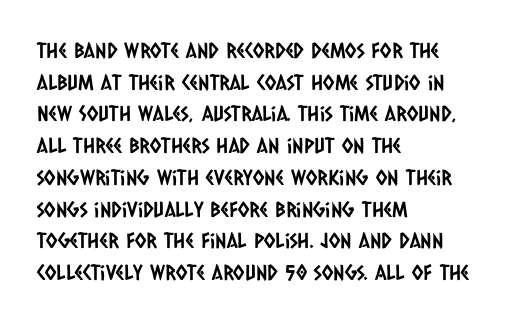
{"underline": "no", "align": "left", "line_spacing": "normal", "line_spacing_ratio": 1.51, "letter_spacing": "normal", "letter_spacing_em": 0.0, "glyph_px": 21}
